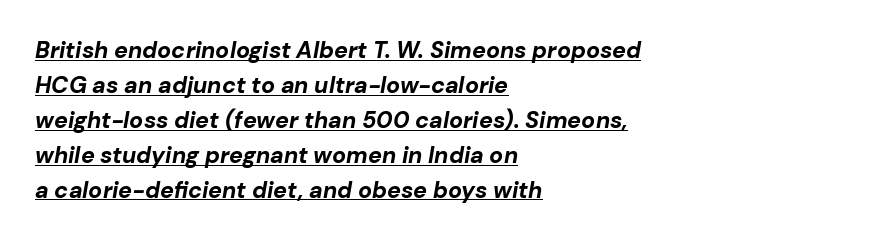
The image shows 23 px bold type, italic (leaning right); set left-aligned, normal line spacing (1.52x), normal letter spacing, underlined.
